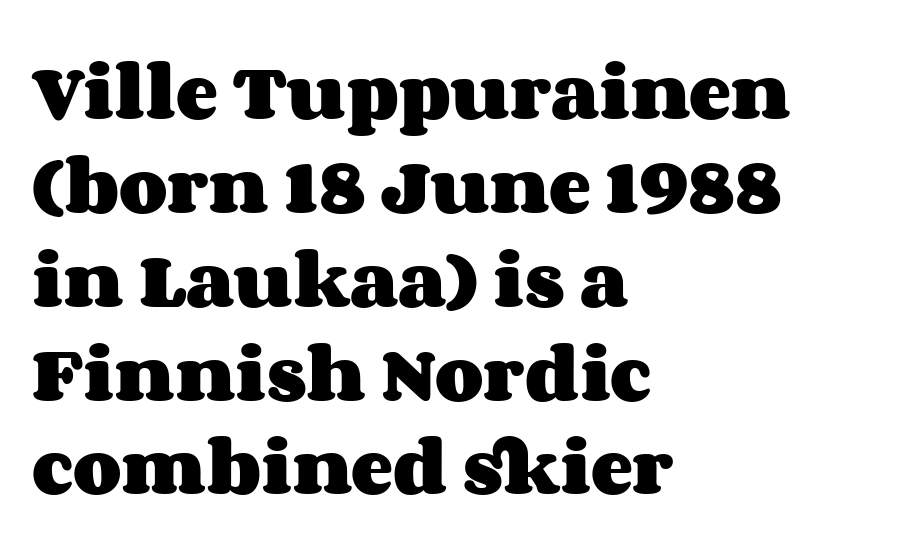
Q: Is the text bold? A: Yes.
Q: Is the text italic (slanted)? A: No, it is upright.
Q: Is the text underlined? A: No.
Q: How is the paragraph aligned? A: Left-aligned.
Q: Is the spacing between letters normal or unusually wide? A: Normal.
Q: Is the spacing between lines tight, normal or loose? A: Normal.
Q: Width (condensed, normal, or wide)? A: Wide.
Q: Stroke contrast? A: Medium.
Q: x-height? A: Large.
Q: Monospaced? A: No.
